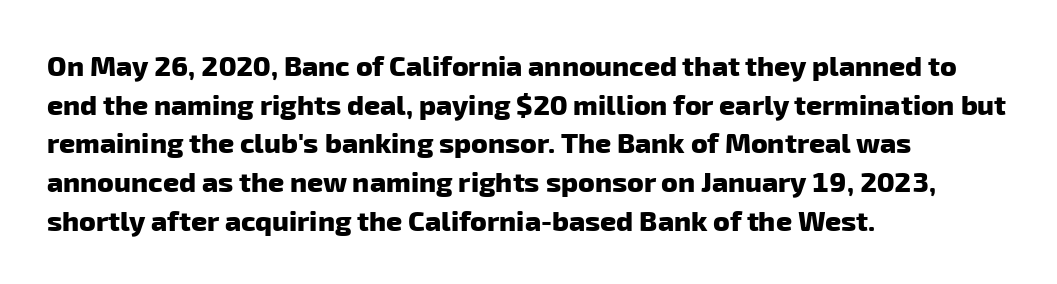
Spacing verdict: proportional, widths tailored to each character. The lines are quadded left. Weight: bold. Plain, unruled lines of type.
